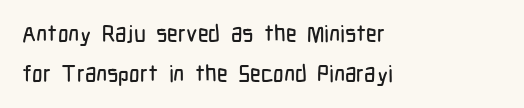
Honestly, there is no underline to notice here at all. This rendering uses left alignment, leaving the right contour irregular. If you drew a line through each stem, it would be perfectly vertical. A typesetter would call this zero additional tracking.
